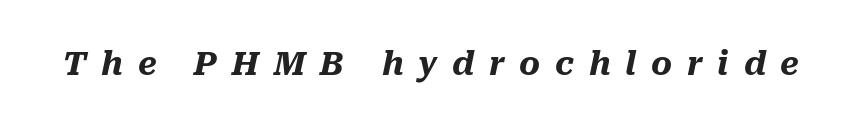
{"italic": "yes", "lean": "right", "slant_degrees": 10, "bold": "yes", "weight": "heavy", "width": "normal", "stroke_contrast": "medium", "x_height": "medium", "monospaced": "no", "underline": "no", "letter_spacing": "wide", "letter_spacing_em": 0.46, "glyph_px": 32}
